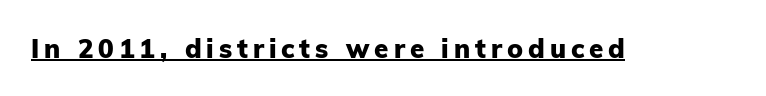
The image shows 26 px bold type, upright; set underlined.
